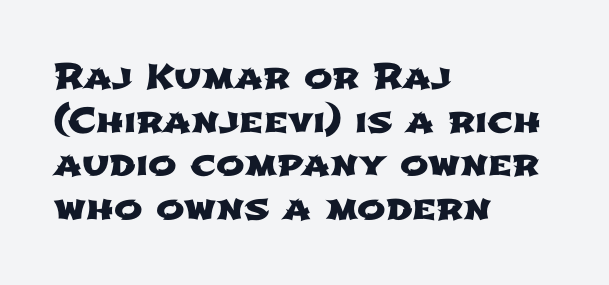
The image shows 34 px wide sans-serif type; set left-aligned, normal line spacing (1.28x), normal letter spacing, not underlined; low stroke contrast and a medium x-height.
